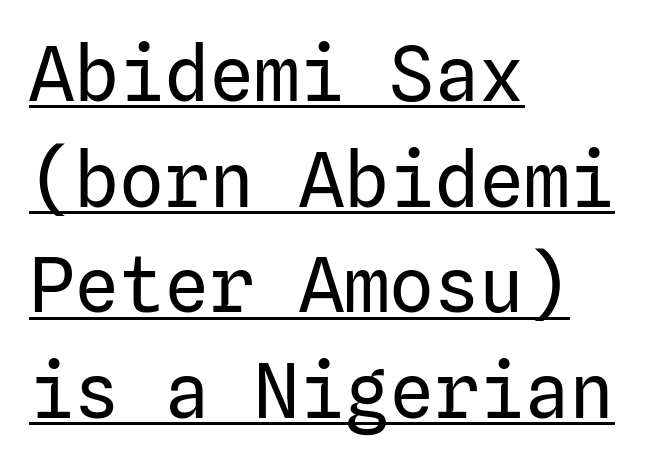
{"serif": "no", "italic": "no", "bold": "no", "weight": "regular", "width": "normal", "stroke_contrast": "low", "x_height": "medium", "underline": "yes", "align": "left", "line_spacing": "normal", "line_spacing_ratio": 1.41, "letter_spacing": "normal", "letter_spacing_em": 0.0, "glyph_px": 75}
